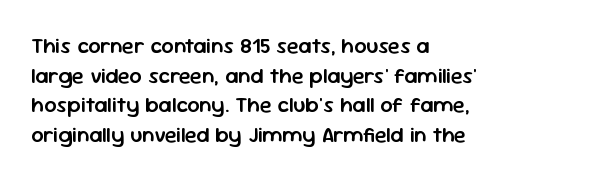
{"italic": "no", "bold": "semi", "underline": "no", "align": "left", "line_spacing": "normal", "line_spacing_ratio": 1.35, "letter_spacing": "normal", "letter_spacing_em": 0.0, "glyph_px": 22}
